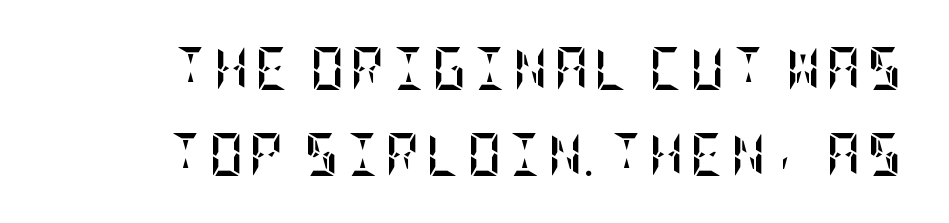
The image shows 43 px semibold, condensed type, upright; set loose line spacing (2.0x), not underlined; low stroke contrast and a large x-height.
